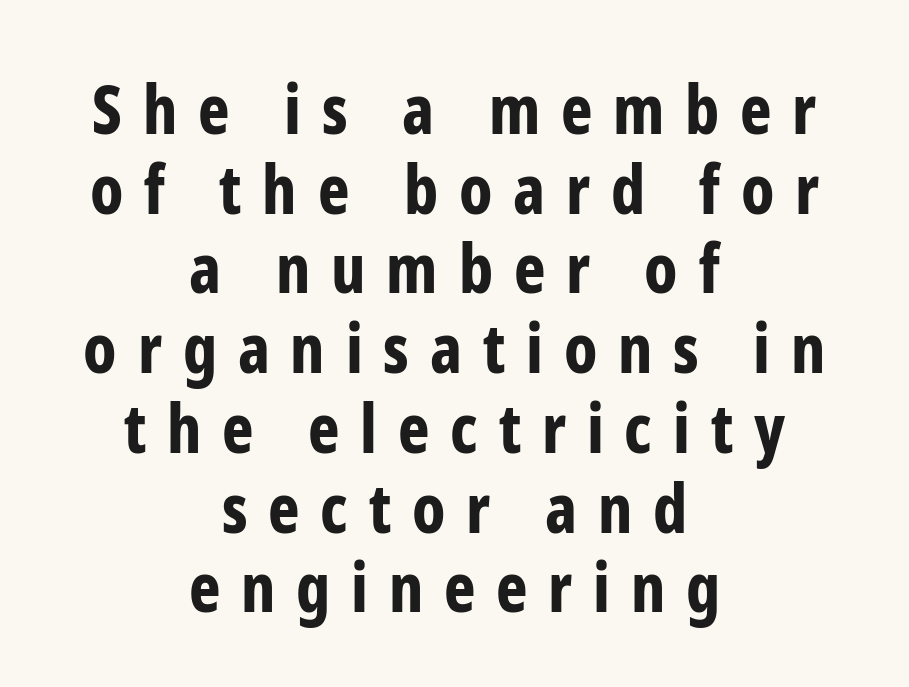
Q: Is the text bold? A: Yes.
Q: Is the text italic (slanted)? A: No, it is upright.
Q: Is the typeface a serif or a sans-serif typeface? A: Sans-serif.
Q: Is the text underlined? A: No.
Q: How is the paragraph aligned? A: Centered.
Q: Is the spacing between letters normal or unusually wide? A: Unusually wide.
Q: Width (condensed, normal, or wide)? A: Condensed.
Q: Stroke contrast? A: Low.
Q: x-height? A: Medium.
Q: Monospaced? A: No.
